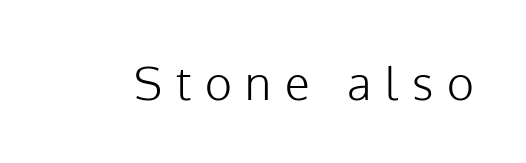
Q: Is the text bold? A: No.
Q: Is the text italic (slanted)? A: No, it is upright.
Q: Is the typeface a serif or a sans-serif typeface? A: Sans-serif.
Q: Is the text underlined? A: No.
Q: Is the spacing between letters normal or unusually wide? A: Unusually wide.
Q: Width (condensed, normal, or wide)? A: Normal.
Q: Stroke contrast? A: Low.
Q: x-height? A: Medium.
Q: Monospaced? A: No.
